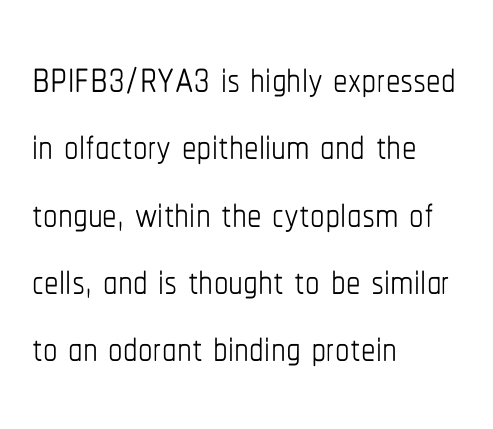
Q: Is the text bold? A: No.
Q: Is the text italic (slanted)? A: No, it is upright.
Q: Is the text underlined? A: No.
Q: How is the paragraph aligned? A: Left-aligned.
Q: Is the spacing between letters normal or unusually wide? A: Normal.
Q: Width (condensed, normal, or wide)? A: Condensed.
Q: Stroke contrast? A: Low.
Q: x-height? A: Medium.
Q: Monospaced? A: No.
